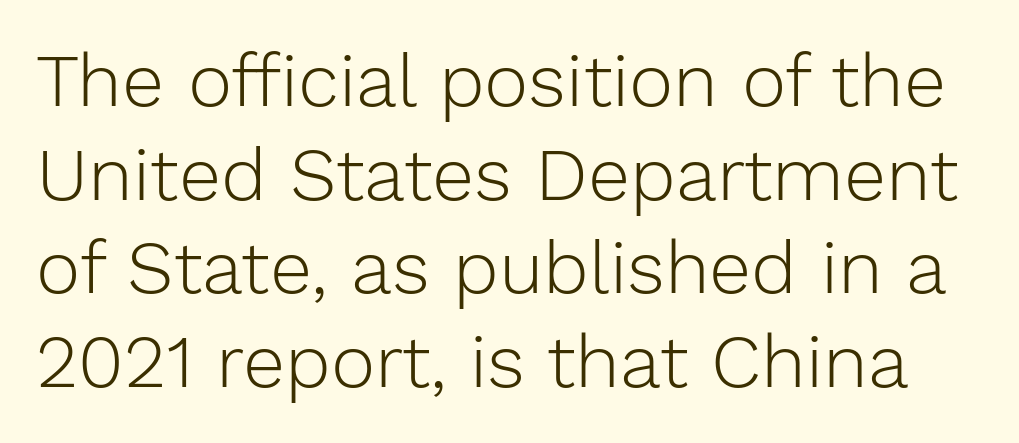
{"serif": "no", "italic": "no", "bold": "no", "weight": "light", "width": "normal", "stroke_contrast": "low", "x_height": "medium", "monospaced": "no", "underline": "no", "line_spacing": "normal", "line_spacing_ratio": 1.25, "letter_spacing": "normal", "letter_spacing_em": 0.0, "glyph_px": 75}
